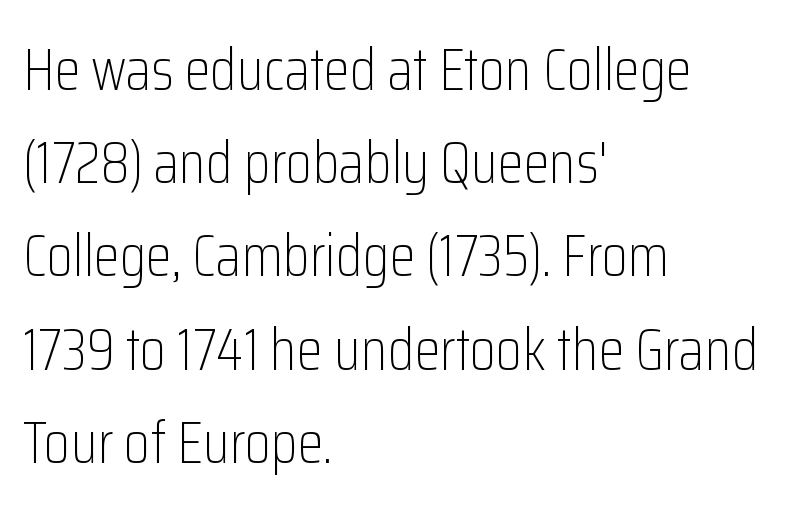
No letter is thick-stroked: the sample isn't bold. The area under the type is left untouched. Think of a printed novel: that variable character pitch is what you see here. This sample is left-justified, so line endings fall wherever the words run out.
